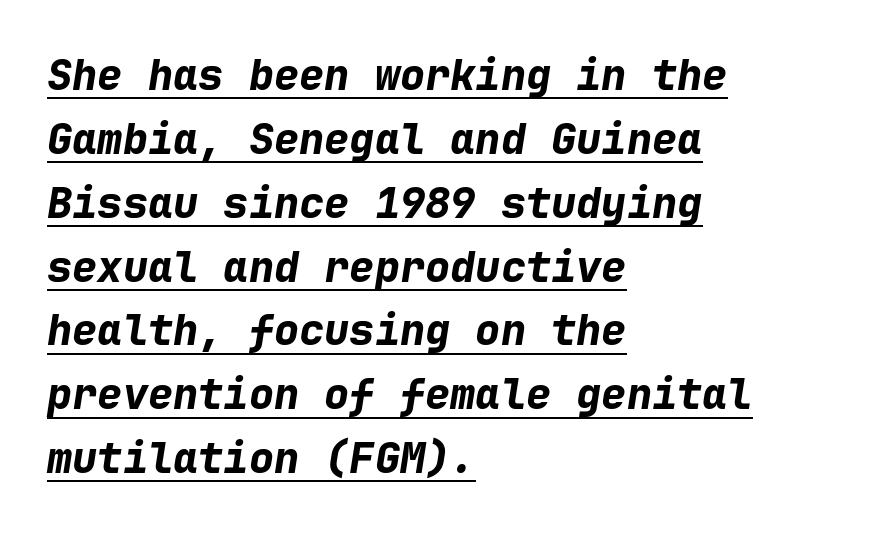
The image shows 42 px bold type, italic (leaning right), monospaced; set left-aligned, normal line spacing (1.52x), normal letter spacing, underlined; low stroke contrast and a medium x-height.
